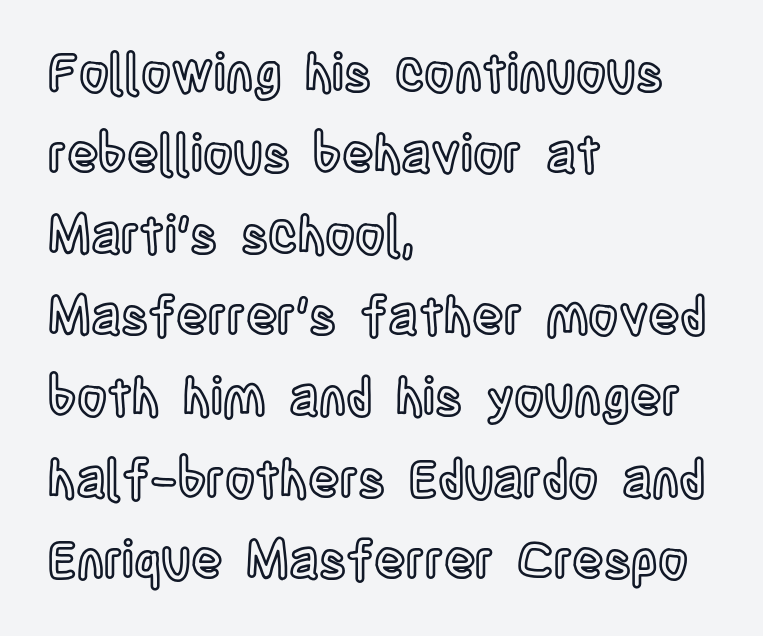
The image shows 52 px condensed type, upright; set left-aligned, normal line spacing (1.56x), normal letter spacing, not underlined; a large x-height.
